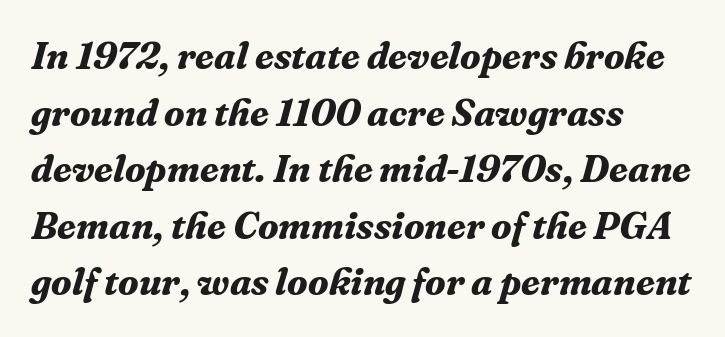
Q: Is the text bold? A: Yes.
Q: Is the text italic (slanted)? A: Yes, it leans right by about 16 degrees.
Q: Is the typeface a serif or a sans-serif typeface? A: Serif.
Q: Is the text underlined? A: No.
Q: How is the paragraph aligned? A: Left-aligned.
Q: Is the spacing between letters normal or unusually wide? A: Normal.
Q: Is the spacing between lines tight, normal or loose? A: Normal.
Q: Width (condensed, normal, or wide)? A: Normal.
Q: Stroke contrast? A: Medium.
Q: x-height? A: Medium.
Q: Monospaced? A: No.
